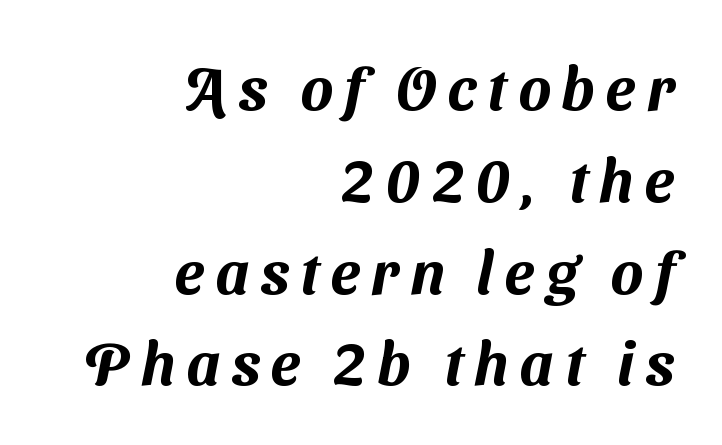
Type style note: lacks serifs. How would I describe the line gaps? Plain and ordinary. Plain, unruled lines of type. If you drew a ruler down the right edge, every line would touch it. Varying glyph widths throughout — classic text-font behaviour.
